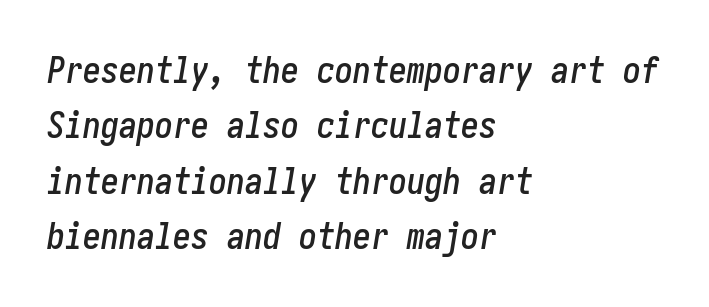
Characters follow at the spacing the type designer built in. Descender tails drop into unmarked territory. The face used here has a pronounced slope to its letters. Regarding leading, the lines here are spaced in the standard way. Compared with a centered layout, this one pins lines to the left instead.
